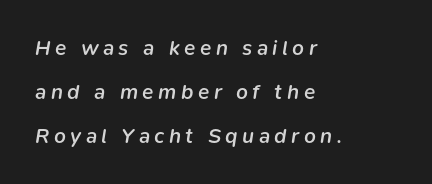
Q: Is the text bold? A: Semi-bold.
Q: Is the text italic (slanted)? A: Yes, it leans right by about 9 degrees.
Q: Is the text underlined? A: No.
Q: How is the paragraph aligned? A: Left-aligned.
Q: Is the spacing between letters normal or unusually wide? A: Unusually wide.
Q: Is the spacing between lines tight, normal or loose? A: Loose.
